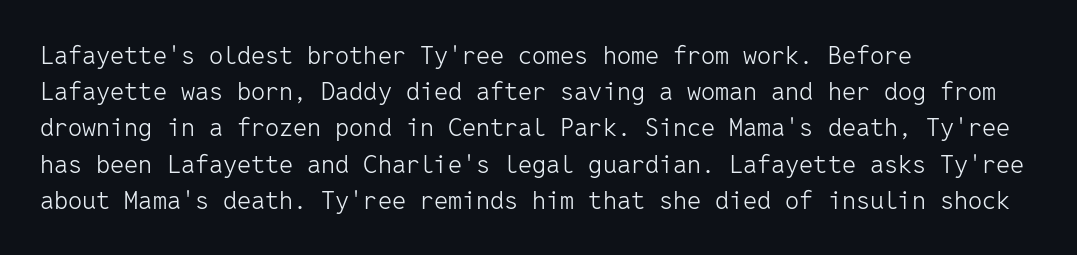
The image shows 25 px text type, upright; set left-aligned, normal line spacing (1.45x), normal letter spacing, not underlined.
